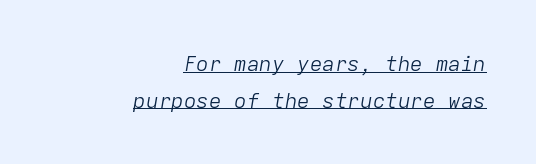
Q: Is the text bold? A: No.
Q: Is the text italic (slanted)? A: Yes, it leans right by about 9 degrees.
Q: Is the text underlined? A: Yes.
Q: How is the paragraph aligned? A: Right-aligned.
Q: Is the spacing between letters normal or unusually wide? A: Normal.
